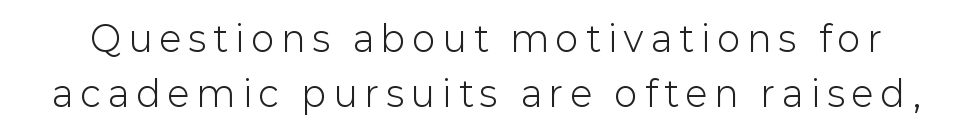
Q: Is the text bold? A: No.
Q: Is the text italic (slanted)? A: No, it is upright.
Q: Is the typeface a serif or a sans-serif typeface? A: Sans-serif.
Q: Is the text underlined? A: No.
Q: Is the spacing between letters normal or unusually wide? A: Unusually wide.
Q: Is the spacing between lines tight, normal or loose? A: Normal.
Q: Width (condensed, normal, or wide)? A: Normal.
Q: Stroke contrast? A: Low.
Q: x-height? A: Medium.
Q: Monospaced? A: No.
